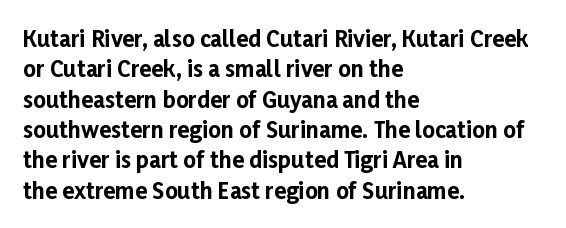
Q: Is the text bold? A: Yes.
Q: Is the text italic (slanted)? A: No, it is upright.
Q: Is the text underlined? A: No.
Q: How is the paragraph aligned? A: Left-aligned.
Q: Is the spacing between letters normal or unusually wide? A: Normal.
Q: Is the spacing between lines tight, normal or loose? A: Normal.
